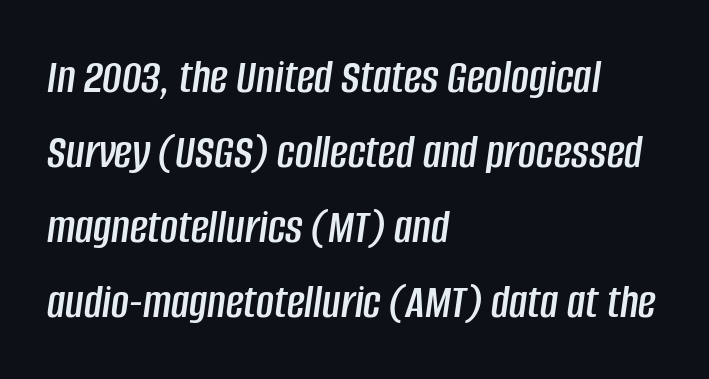
Q: Is the text italic (slanted)? A: Yes, it leans right by about 8 degrees.
Q: Is the text underlined? A: No.
Q: How is the paragraph aligned? A: Left-aligned.
Q: Is the spacing between letters normal or unusually wide? A: Normal.
Q: Is the spacing between lines tight, normal or loose? A: Normal.
Q: Width (condensed, normal, or wide)? A: Condensed.
Q: Stroke contrast? A: Low.
Q: x-height? A: Large.
Q: Monospaced? A: No.
